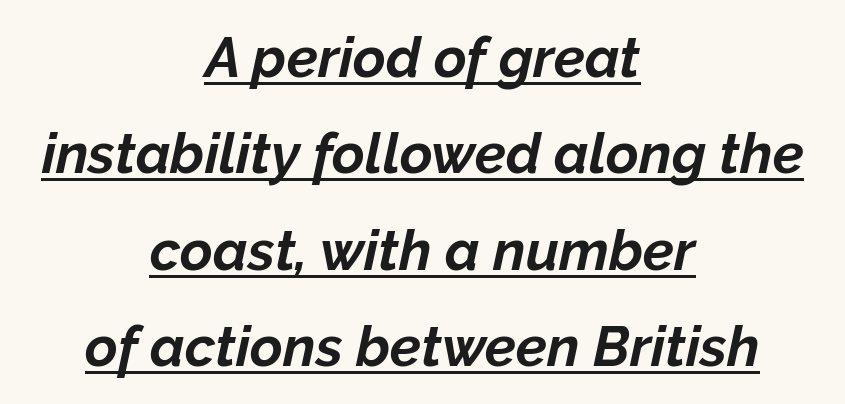
What weight is shown? A full bold with thick strokes. Has an underline been added? It has. The type is set solid horizontally, with unmodified tracking. Think of a printed novel: that variable character pitch is what you see here. The whole block is typeset with a tilt. The passage is arranged like a title page — every line centered.
